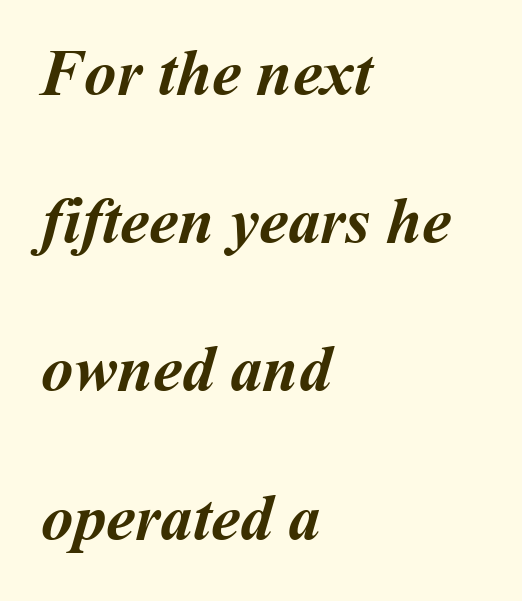
{"bold": "yes", "weight": "semibold", "width": "normal", "stroke_contrast": "medium", "x_height": "medium", "monospaced": "no", "underline": "no", "align": "left", "line_spacing": "loose", "line_spacing_ratio": 2.28, "letter_spacing": "normal", "letter_spacing_em": 0.0, "glyph_px": 65}
